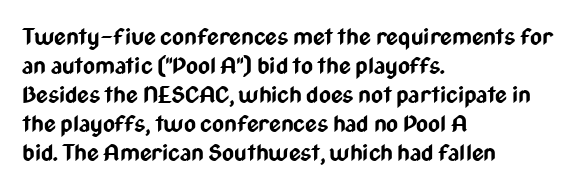
The typography opts for an upright posture over an oblique one. What weight is shown? A full bold with thick strokes. How would I describe the line gaps? Plain and ordinary. Each line starts at the same left margin while the right side varies.
